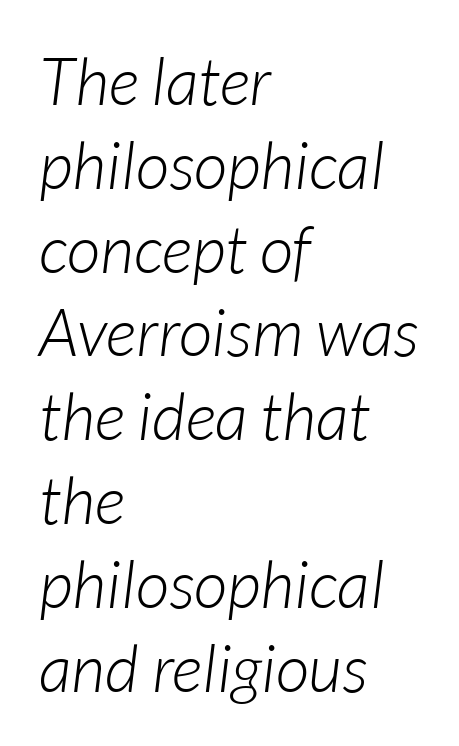
Q: Is the text bold? A: No.
Q: Is the text italic (slanted)? A: Yes, it leans right by about 7 degrees.
Q: Is the text underlined? A: No.
Q: How is the paragraph aligned? A: Left-aligned.
Q: Is the spacing between letters normal or unusually wide? A: Normal.
Q: Is the spacing between lines tight, normal or loose? A: Normal.
Q: Width (condensed, normal, or wide)? A: Normal.
Q: Stroke contrast? A: Low.
Q: x-height? A: Medium.
Q: Monospaced? A: No.
